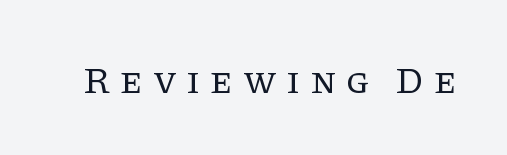
To sum up the face: it has serifs. The passage shown is typed in a proportional face where columns would drift. A quiet, ordinary-to-light weight characterises the typeface. The letters are spread apart with noticeably loose tracking. Do the letters lean? They stand straight.
